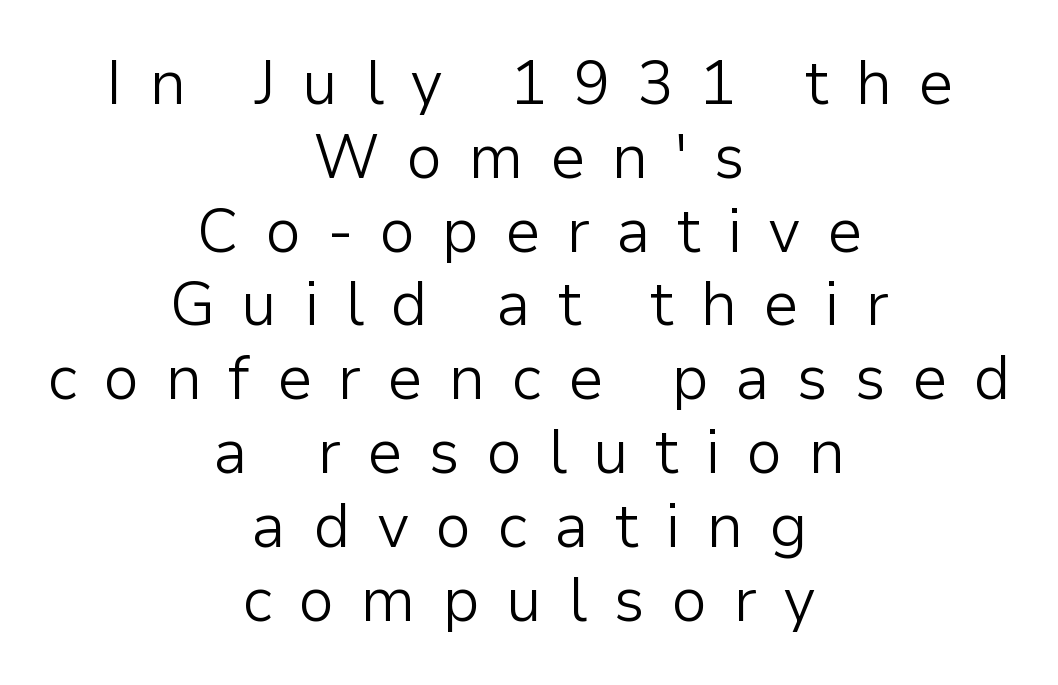
Q: Is the text bold? A: No.
Q: Is the text italic (slanted)? A: No, it is upright.
Q: Is the typeface a serif or a sans-serif typeface? A: Sans-serif.
Q: Is the text underlined? A: No.
Q: How is the paragraph aligned? A: Centered.
Q: Is the spacing between letters normal or unusually wide? A: Unusually wide.
Q: Width (condensed, normal, or wide)? A: Normal.
Q: Stroke contrast? A: Low.
Q: x-height? A: Medium.
Q: Monospaced? A: No.
